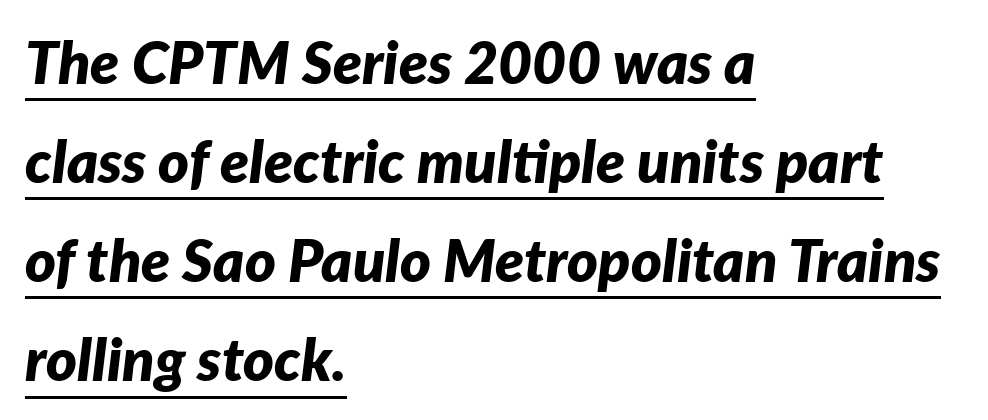
{"italic": "yes", "lean": "right", "slant_degrees": 7, "bold": "yes", "weight": "bold", "width": "normal", "stroke_contrast": "low", "x_height": "medium", "monospaced": "no", "underline": "yes", "align": "left", "line_spacing": "normal", "line_spacing_ratio": 1.68, "letter_spacing": "normal", "letter_spacing_em": 0.0, "glyph_px": 59}
